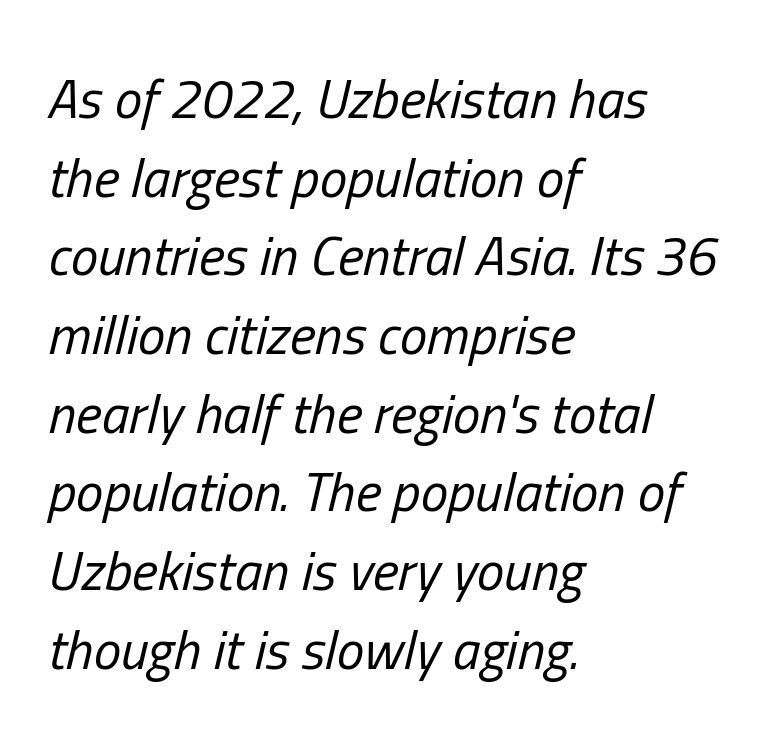
The image shows 55 px regular-weight, condensed type, italic (leaning right); set left-aligned, normal line spacing (1.43x), normal letter spacing, not underlined; low stroke contrast and a medium x-height.
